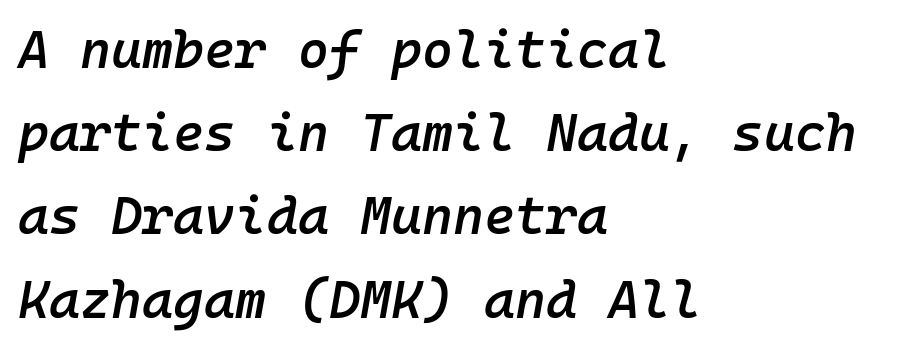
The image shows 53 px semibold type, italic (leaning right), monospaced; set left-aligned, normal line spacing (1.57x), normal letter spacing, not underlined; low stroke contrast and a medium x-height.
